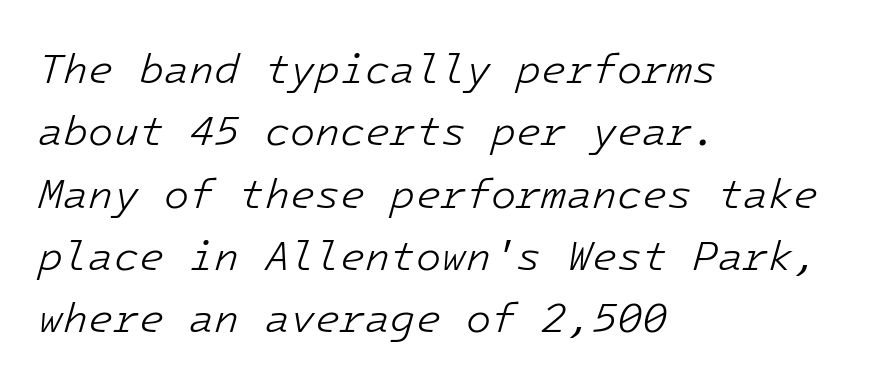
The image shows 41 px light type, italic (leaning right); set left-aligned, normal line spacing (1.52x), normal letter spacing, not underlined; low stroke contrast and a medium x-height.
